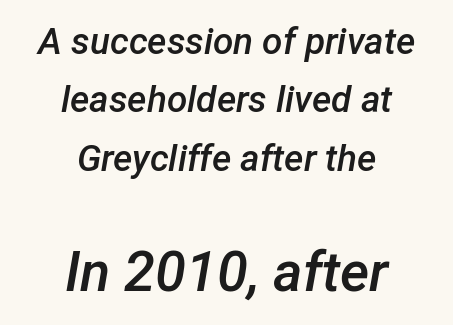
{"italic": "yes", "lean": "right", "slant_degrees": 12, "bold": "semi", "weight": "semibold", "width": "normal", "stroke_contrast": "low", "x_height": "medium", "monospaced": "no", "underline": "no", "align": "center", "line_spacing": "normal", "line_spacing_ratio": 1.58, "letter_spacing": "normal", "letter_spacing_em": 0.0, "larger_block": "second", "size_ratio": 1.51, "glyph_px": 56}
